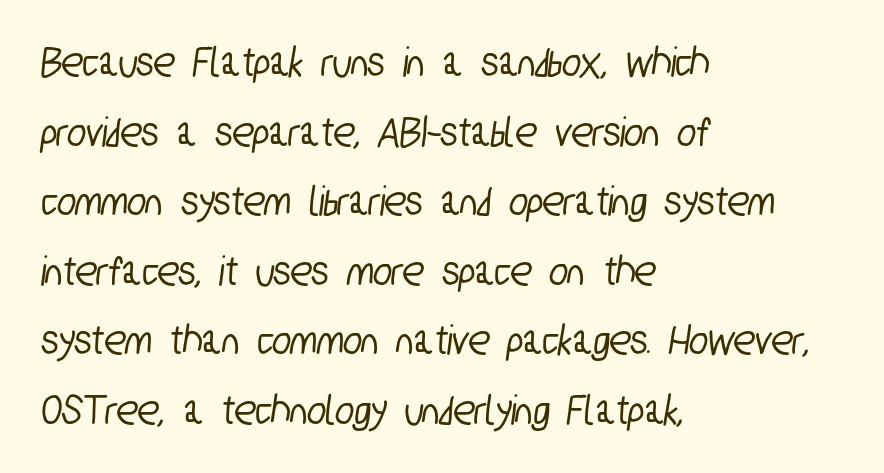
This rendering employs a face without finishing strokes, i.e., a sans-serif. A clean baseline with only descenders dipping below it. Leading: standard. Typeset ragged right — the left edge is the straight one.
